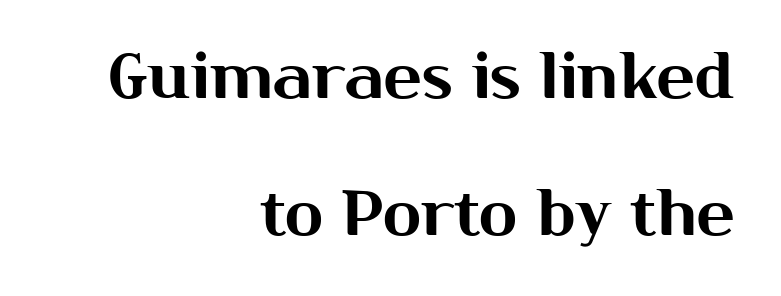
The image shows 63 px sans-serif type, upright; set right-aligned, loose line spacing (2.18x), normal letter spacing, not underlined; medium stroke contrast and a medium x-height.
